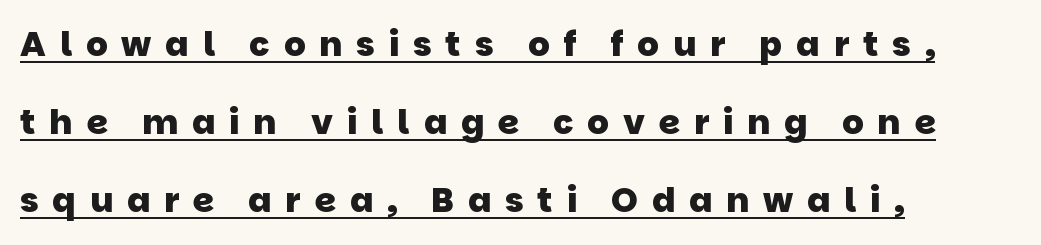
{"serif": "no", "bold": "yes", "weight": "heavy", "width": "normal", "stroke_contrast": "low", "x_height": "large", "monospaced": "no", "underline": "yes", "align": "left", "line_spacing": "loose", "line_spacing_ratio": 2.3, "letter_spacing": "wide", "letter_spacing_em": 0.41, "glyph_px": 34}
